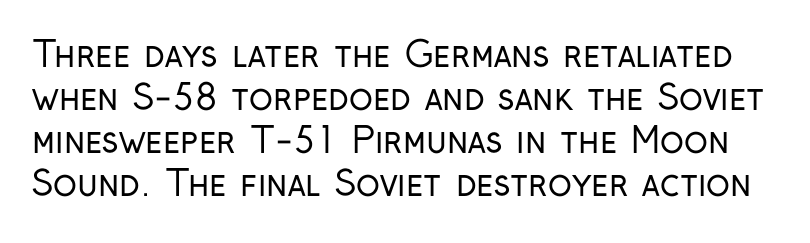
The image shows 35 px regular-weight, condensed sans-serif type, upright; set line spacing 1.23x, normal letter spacing, not underlined; low stroke contrast and a medium x-height.
